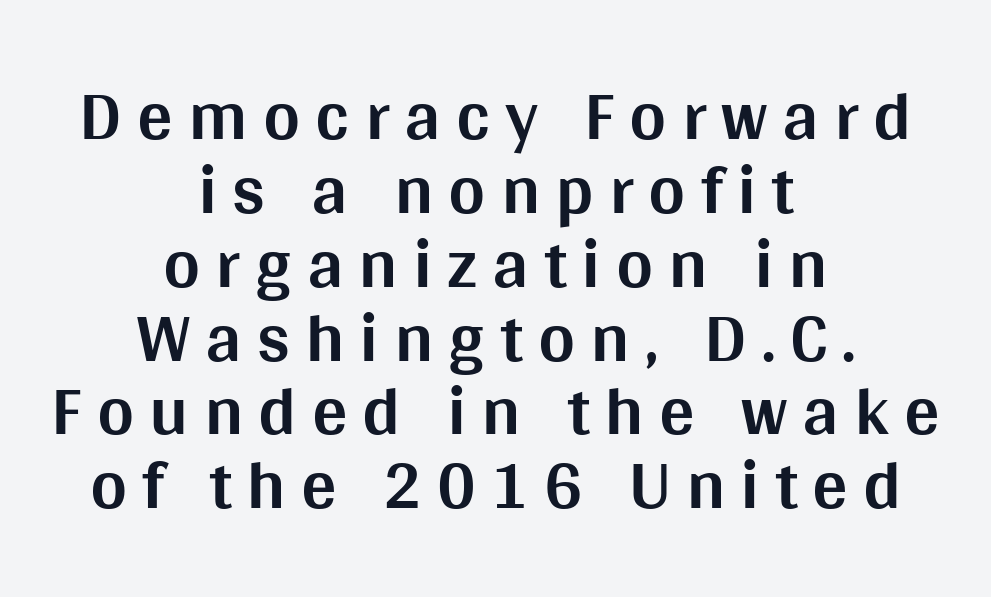
Is the letter spacing exaggerated? Yes — the characters are pushed far apart. Weight check: bold — yes, fully. Has an underline been added? It has not. The leading is snug, giving the passage a crowded texture.
